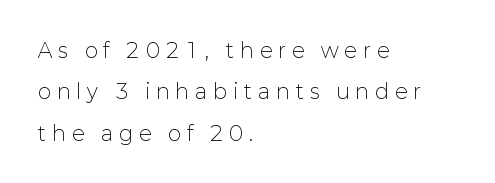
Ascenders rise straight up at ninety degrees. These lines have a slow, spaced-out rhythm from letter to letter. A clean baseline with only descenders dipping below it. Short and long lines alike share a common starting point at left. Each stroke keeps to a modest, everyday thickness or less. Line spacing here is loose.
